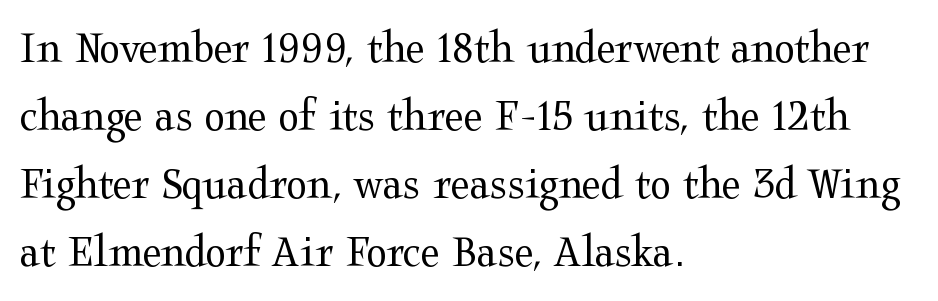
A typesetter would call this zero additional tracking. In terms of letterform style, serifs are clearly present. The passage shown is typed in a proportional face where columns would drift. Unbolded letterforms with no extra heft.
